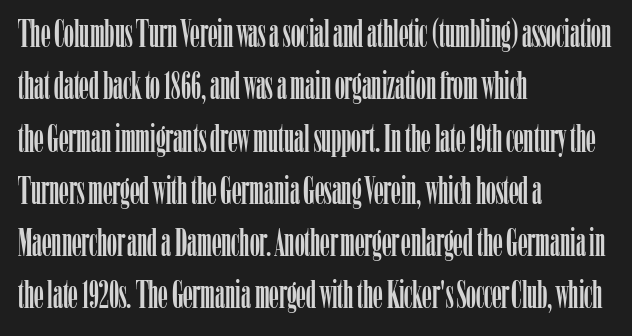
The image shows 39 px condensed serif type, upright; set left-aligned, normal line spacing (1.34x), normal letter spacing, not underlined; low stroke contrast and a medium x-height.
